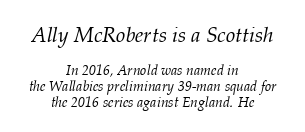
{"italic": "yes", "lean": "right", "slant_degrees": 12, "bold": "no", "underline": "no", "align": "center", "line_spacing": "tight", "line_spacing_ratio": 1.12, "letter_spacing": "normal", "letter_spacing_em": 0.0, "larger_block": "first", "size_ratio": 1.5, "glyph_px": 21}
